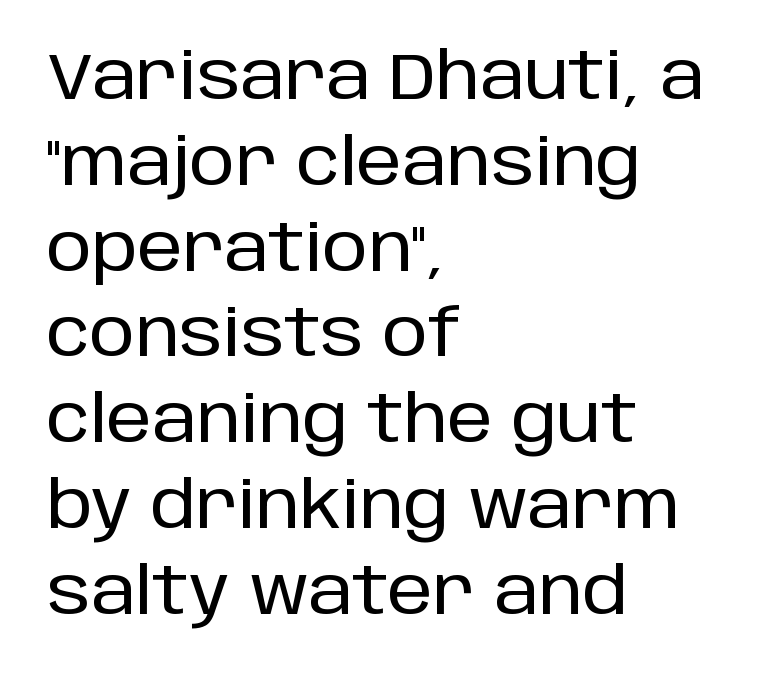
Q: Is the text italic (slanted)? A: No, it is upright.
Q: Is the typeface a serif or a sans-serif typeface? A: Sans-serif.
Q: Is the text underlined? A: No.
Q: How is the paragraph aligned? A: Left-aligned.
Q: Is the spacing between letters normal or unusually wide? A: Normal.
Q: Is the spacing between lines tight, normal or loose? A: Normal.
Q: Width (condensed, normal, or wide)? A: Normal.
Q: Stroke contrast? A: Low.
Q: x-height? A: Large.
Q: Monospaced? A: No.
